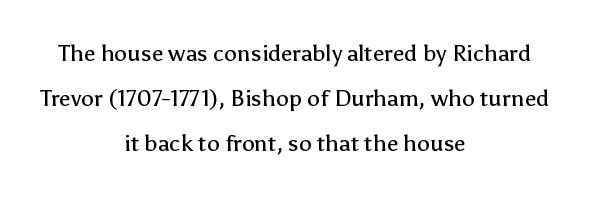
Q: Is the text bold? A: No.
Q: Is the text italic (slanted)? A: No, it is upright.
Q: Is the text underlined? A: No.
Q: How is the paragraph aligned? A: Centered.
Q: Is the spacing between letters normal or unusually wide? A: Normal.
Q: Is the spacing between lines tight, normal or loose? A: Loose.
